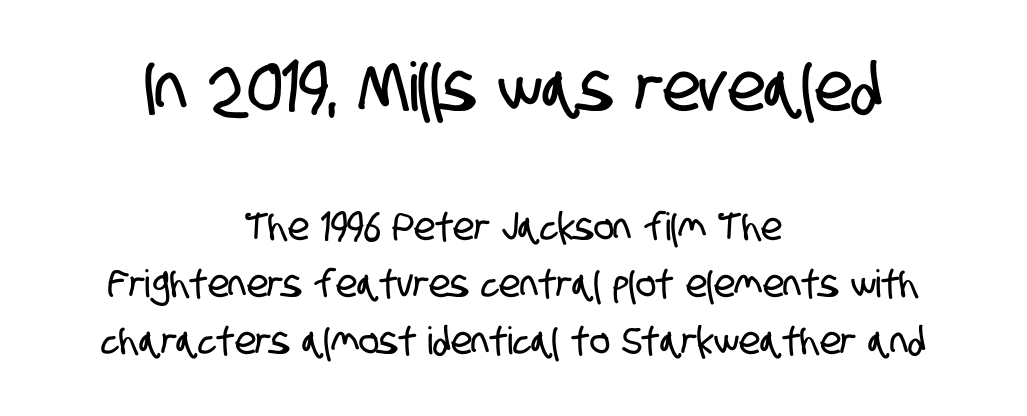
Q: Is the typeface a serif or a sans-serif typeface? A: Sans-serif.
Q: Is the text underlined? A: No.
Q: How is the paragraph aligned? A: Centered.
Q: Is the spacing between letters normal or unusually wide? A: Normal.
Q: Is the spacing between lines tight, normal or loose? A: Normal.
Q: Which block of text is set in a larger size, the first (top) or the second (bottom)? A: The first (top) one.
Q: Width (condensed, normal, or wide)? A: Condensed.
Q: Stroke contrast? A: Low.
Q: x-height? A: Large.
Q: Monospaced? A: No.
